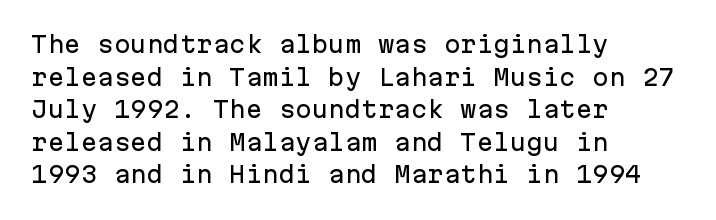
Q: Is the text italic (slanted)? A: No, it is upright.
Q: Is the text underlined? A: No.
Q: How is the paragraph aligned? A: Left-aligned.
Q: Is the spacing between letters normal or unusually wide? A: Normal.
Q: Is the spacing between lines tight, normal or loose? A: Normal.
